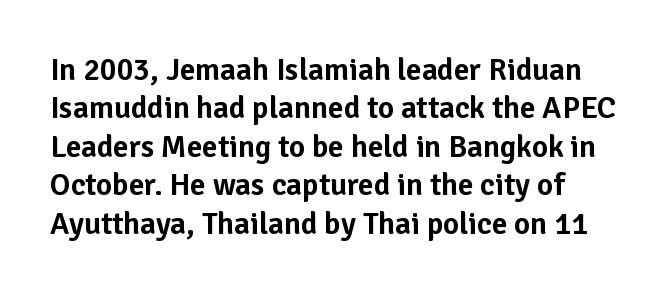
The image shows 31 px sans-serif type, upright; set line spacing 1.24x, normal letter spacing, not underlined; low stroke contrast and a medium x-height.
